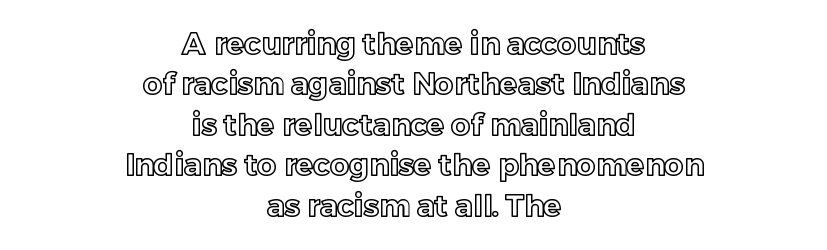
This sample is center-justified, so both line endings float freely. Unlike italic type, these characters show no tilt at all. Rule under the text: the space is simply empty. Short note: letters normally spaced. The passage shown is typed in a proportional face where columns would drift. Notice how descenders clear the ascenders below comfortably — that's standard leading.
